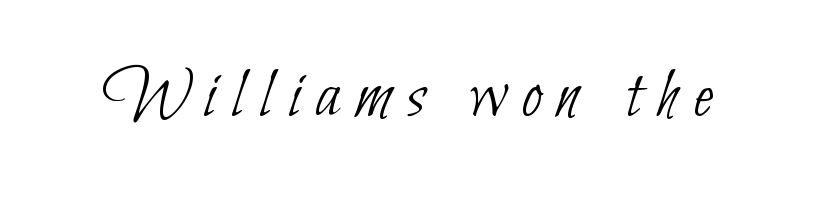
The image shows 73 px thin, condensed sans-serif type; set unusually wide letter spacing (+0.21 em), not underlined; low stroke contrast and a small x-height.
